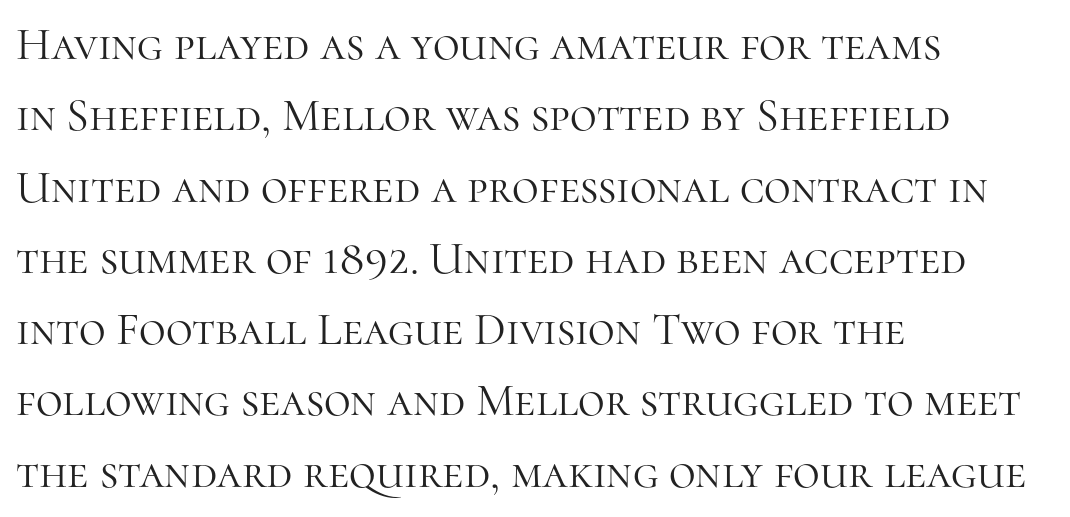
{"serif": "yes", "italic": "no", "bold": "no", "weight": "light", "width": "normal", "stroke_contrast": "high", "x_height": "medium", "monospaced": "no", "underline": "no", "align": "left", "line_spacing": "normal", "line_spacing_ratio": 1.55, "letter_spacing": "normal", "letter_spacing_em": 0.0, "glyph_px": 46}
